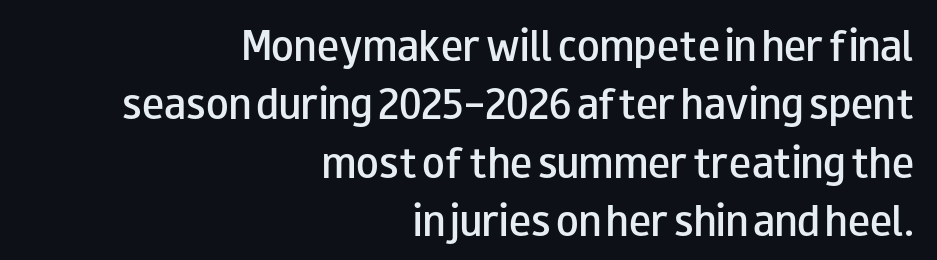
This is the in-between weight designers call semibold or demi. The baseline area is clear. A typesetter would call this proportional, since set widths differ per character. Caption: multi-line text, flush right, ragged left. Is there any slant? The stems are plumb.
